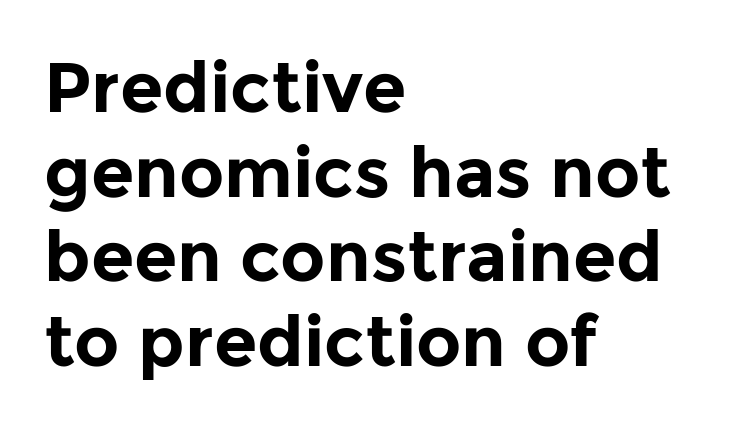
{"serif": "no", "italic": "no", "bold": "yes", "weight": "bold", "width": "normal", "stroke_contrast": "low", "x_height": "medium", "monospaced": "no", "underline": "no", "align": "left", "line_spacing_ratio": 1.21, "letter_spacing": "normal", "letter_spacing_em": 0.0, "glyph_px": 70}
